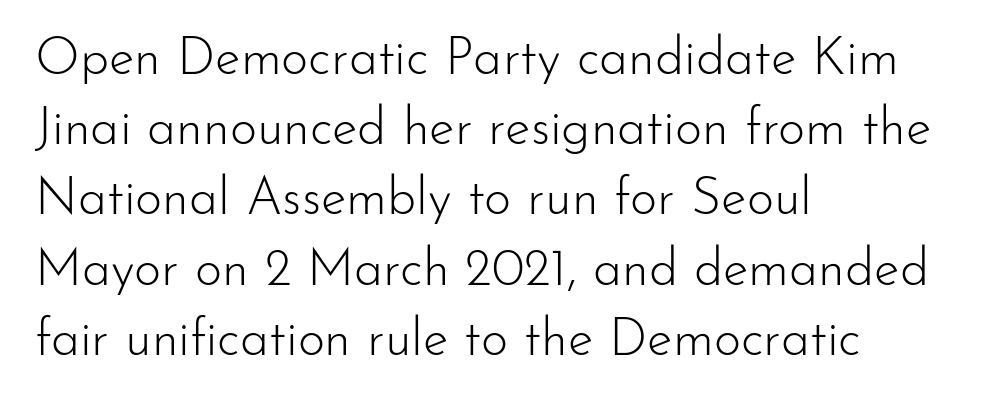
{"serif": "no", "italic": "no", "bold": "no", "weight": "light", "width": "normal", "stroke_contrast": "low", "x_height": "small", "monospaced": "no", "underline": "no", "align": "left", "line_spacing": "normal", "line_spacing_ratio": 1.35, "letter_spacing": "normal", "letter_spacing_em": 0.0, "glyph_px": 52}
